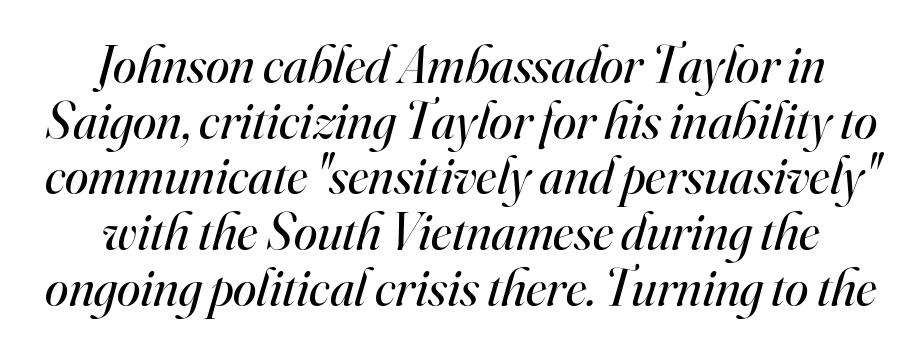
This sample has the flowing, uneven cadence of proportional lettering. Students, observe: this is what under-led, compact text looks like. Horizontal alignment here is central, giving a formal, balanced look. The zone under the glyphs is completely vacant. Vertical stems look standard width or narrower in stroke. Posture: slanted.
